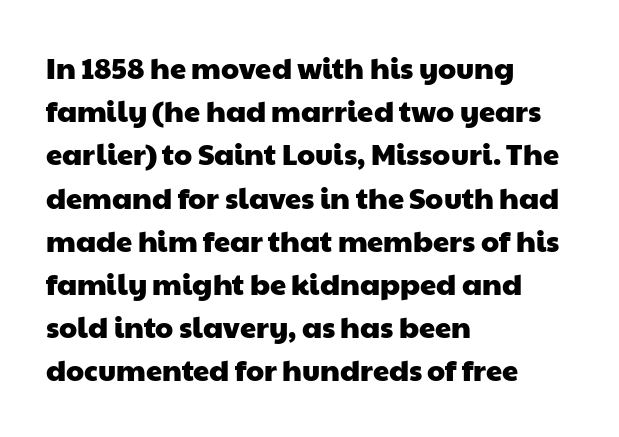
{"serif": "no", "width": "wide", "stroke_contrast": "low", "x_height": "medium", "monospaced": "no", "underline": "no", "align": "left", "line_spacing": "normal", "line_spacing_ratio": 1.49, "letter_spacing": "normal", "letter_spacing_em": 0.0, "glyph_px": 29}
